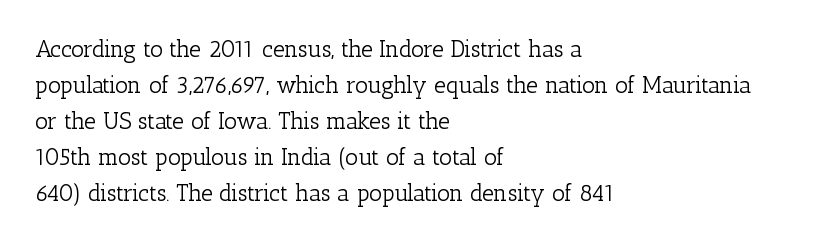
Q: Is the text bold? A: No.
Q: Is the text italic (slanted)? A: No, it is upright.
Q: Is the text underlined? A: No.
Q: How is the paragraph aligned? A: Left-aligned.
Q: Is the spacing between letters normal or unusually wide? A: Normal.
Q: Is the spacing between lines tight, normal or loose? A: Normal.
